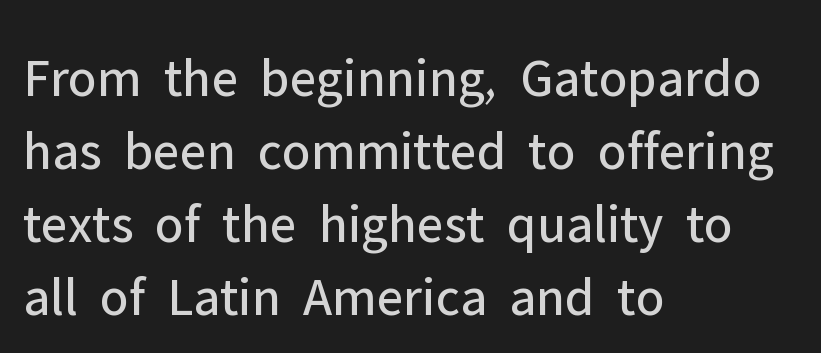
Line beginnings align vertically; line endings do not. The letters stand upright; this is a roman face. Regarding serifs, this sample does without them. The gap between lines stays unmarked. Each word holds together tightly as a unit, with standard inter-letter gaps.
